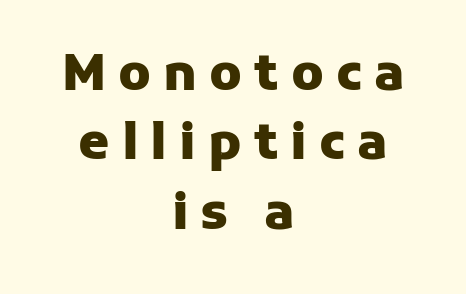
Style check: upright. Observe the absence of serifs on each vertical stroke in this sample. Characters follow at a spacing far wider than the type designer built in. Looks like regular typesetting: each glyph gets only the width it needs. The paragraph has two soft edges and a firm central axis.
